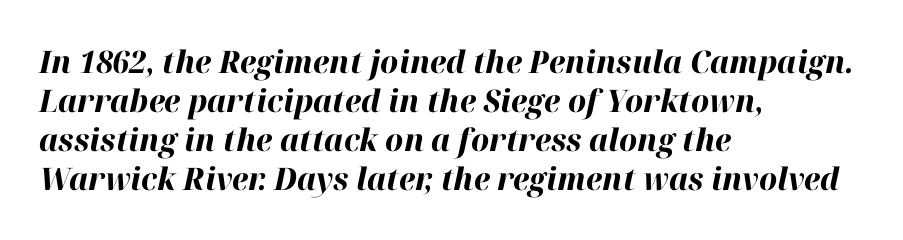
The image shows 31 px bold type, italic (leaning right); set left-aligned, normal line spacing (1.26x), normal letter spacing, not underlined; high stroke contrast and a medium x-height.
